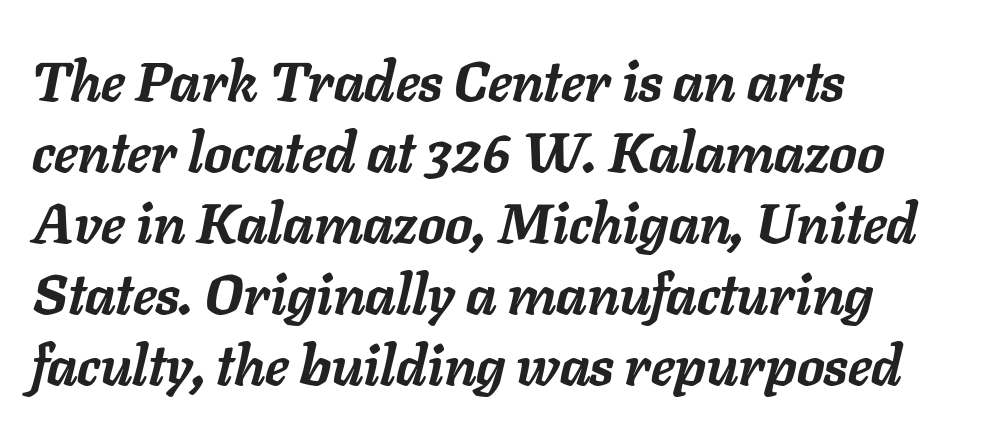
The image shows 55 px semibold type, italic (leaning right); set left-aligned, normal line spacing (1.29x), normal letter spacing, not underlined; low stroke contrast and a medium x-height.
